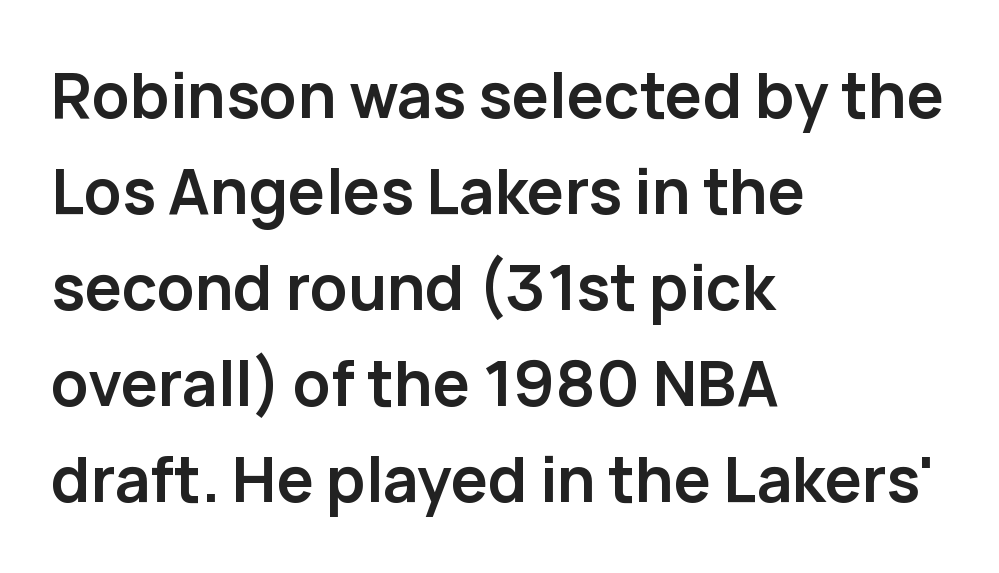
Words appear dense and cohesive because spacing is normal. Do the letters lean? They stand straight. Horizontal alignment here is leftward, the default for most running prose. Plain, unruled lines of type. Each letter keeps its own natural width here, so spacing adapts to shape. Baseline-to-baseline distance is the conventional proportion of letter height.
